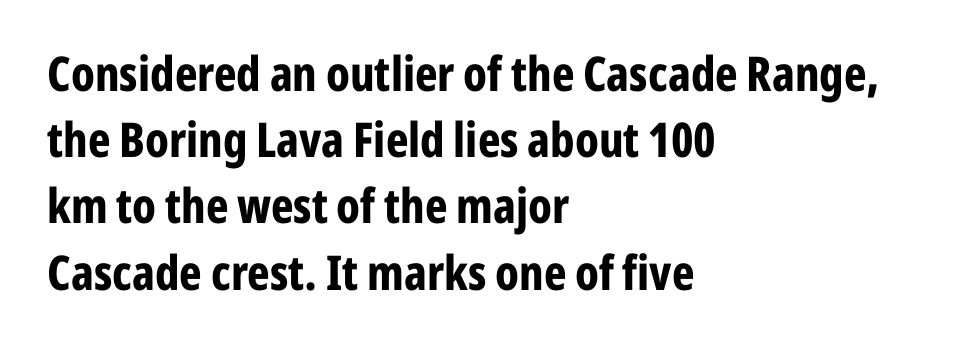
{"serif": "no", "italic": "no", "bold": "yes", "weight": "bold", "width": "condensed", "stroke_contrast": "low", "x_height": "medium", "monospaced": "no", "underline": "no", "align": "left", "line_spacing": "normal", "line_spacing_ratio": 1.38, "letter_spacing": "normal", "letter_spacing_em": 0.0, "glyph_px": 48}
